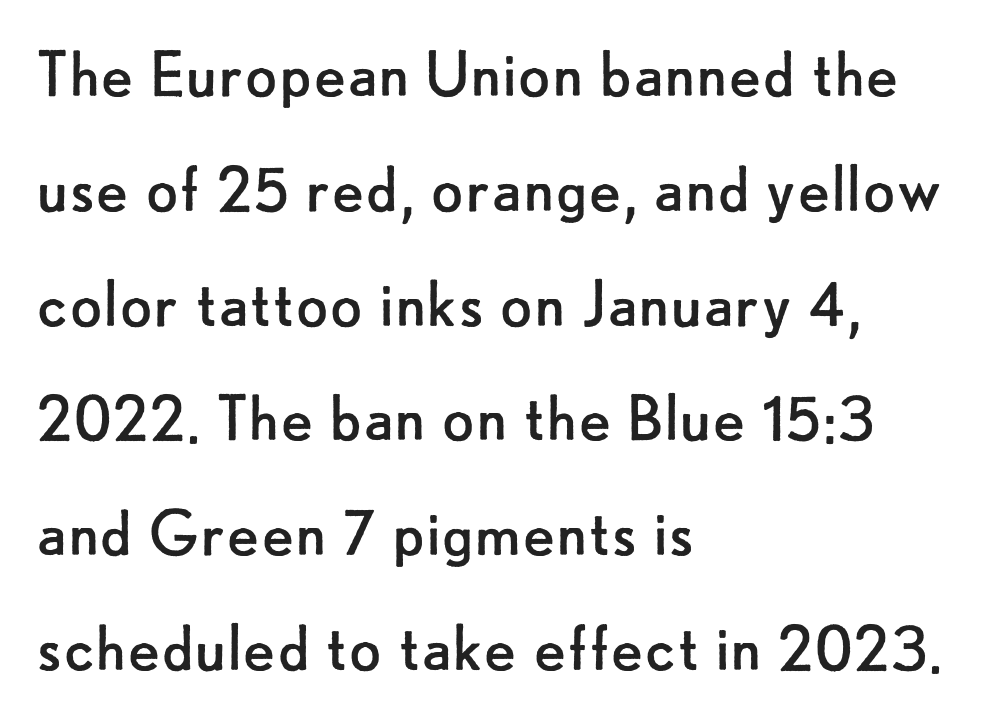
Q: Is the text bold? A: No.
Q: Is the text italic (slanted)? A: No, it is upright.
Q: Is the typeface a serif or a sans-serif typeface? A: Sans-serif.
Q: Is the text underlined? A: No.
Q: How is the paragraph aligned? A: Left-aligned.
Q: Is the spacing between letters normal or unusually wide? A: Normal.
Q: Is the spacing between lines tight, normal or loose? A: Normal.
Q: Width (condensed, normal, or wide)? A: Normal.
Q: Stroke contrast? A: Low.
Q: x-height? A: Small.
Q: Monospaced? A: No.
